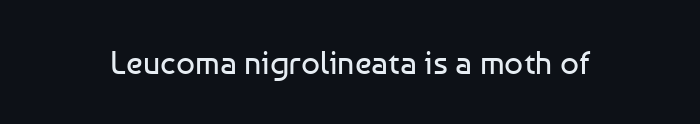
{"serif": "no", "italic": "no", "bold": "no", "weight": "regular", "width": "normal", "stroke_contrast": "low", "x_height": "medium", "monospaced": "no", "underline": "no", "letter_spacing": "normal", "letter_spacing_em": 0.0, "glyph_px": 33}
